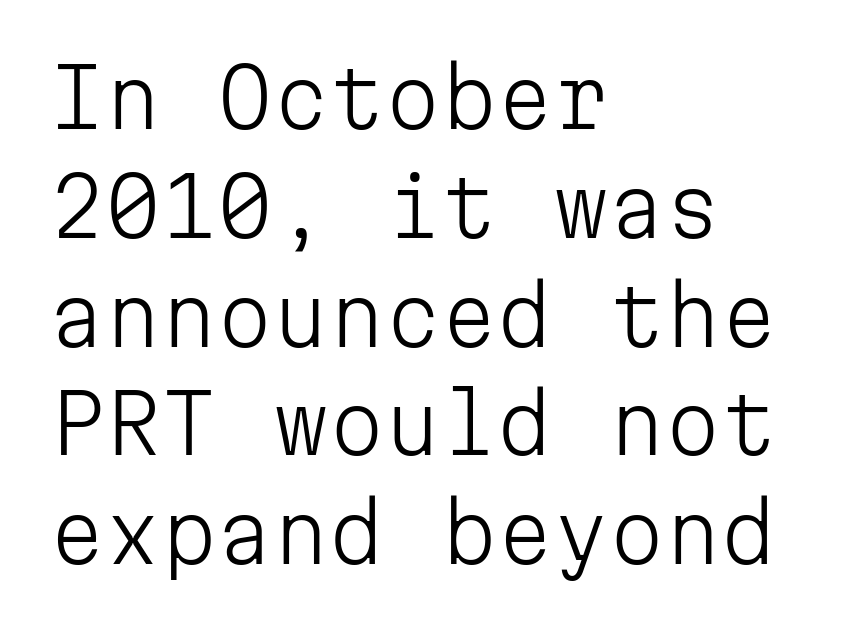
The image shows 80 px light sans-serif type, upright, monospaced; set left-aligned, normal line spacing (1.36x), normal letter spacing, not underlined; low stroke contrast and a medium x-height.
